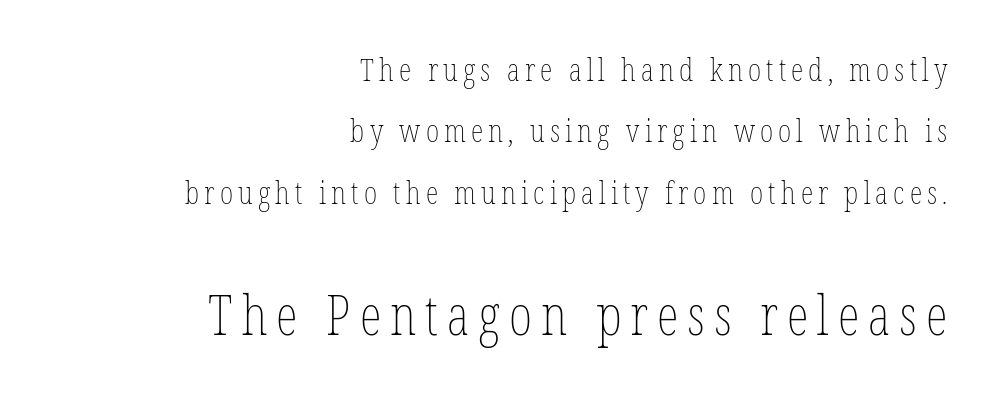
Rendered with straight, roman letterforms. Do the characters align in a grid? No, the font is proportional. Successive baselines arrive slowly, with a big drop between each. If you drew a ruler down the right edge, every line would touch it. Think standard paragraph weight, or any step lighter than that.
